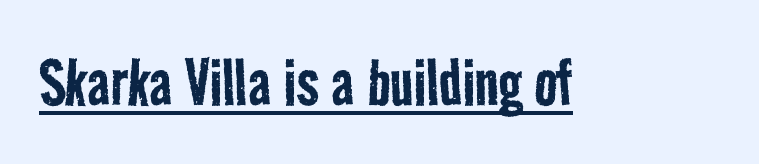
Q: Is the text bold? A: No.
Q: Is the typeface a serif or a sans-serif typeface? A: Sans-serif.
Q: Is the text underlined? A: Yes.
Q: Is the spacing between letters normal or unusually wide? A: Normal.
Q: Width (condensed, normal, or wide)? A: Condensed.
Q: Stroke contrast? A: Low.
Q: x-height? A: Medium.
Q: Monospaced? A: No.
